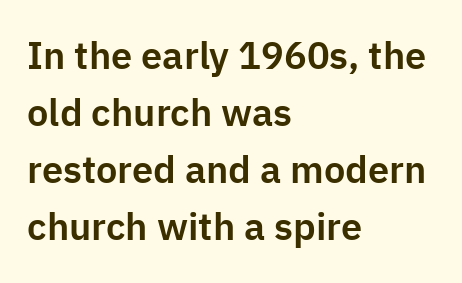
{"serif": "no", "italic": "no", "width": "normal", "stroke_contrast": "low", "x_height": "medium", "monospaced": "no", "underline": "no", "align": "left", "line_spacing": "normal", "line_spacing_ratio": 1.5, "letter_spacing": "normal", "letter_spacing_em": 0.0, "glyph_px": 38}
